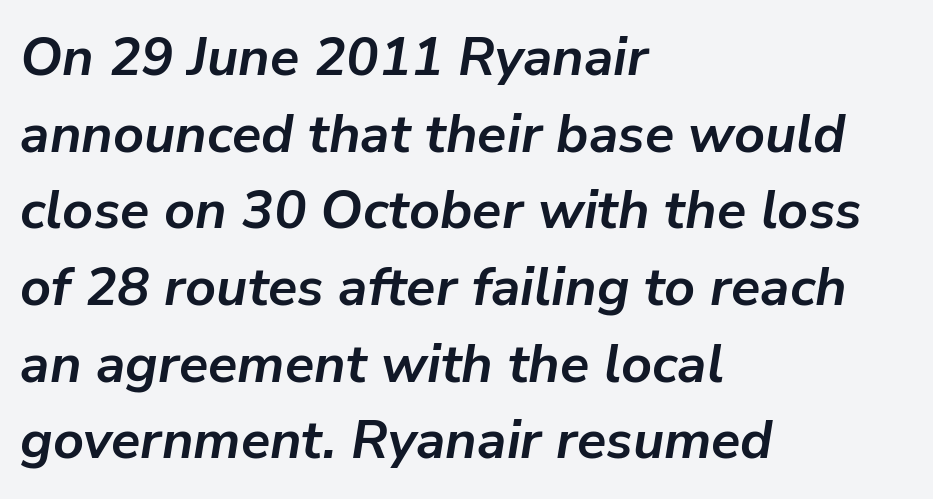
The image shows 54 px semibold type, italic (leaning right); set left-aligned, normal line spacing (1.42x), normal letter spacing, not underlined; low stroke contrast and a medium x-height.
